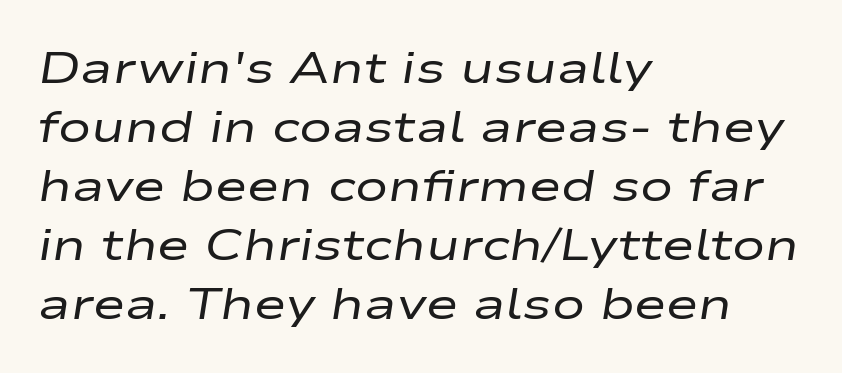
Letter spacing: default. One glance says typical: line gaps are just what's usual. Italic: yes, the glyphs are oblique. Stroke thickness stays within the range of a standard reading face or lighter. Descender tails drop into unmarked territory. Every row of glyphs begins at an identical x-position on the left.
